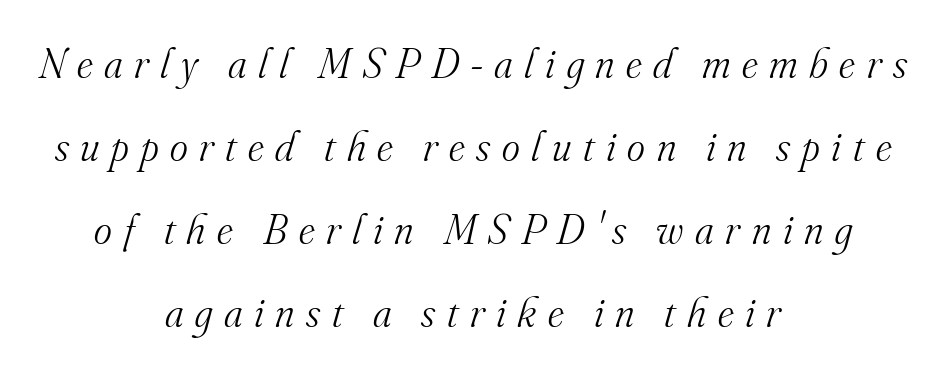
{"serif": "yes", "italic": "yes", "lean": "right", "slant_degrees": 16, "bold": "no", "weight": "light", "width": "normal", "stroke_contrast": "medium", "x_height": "small", "monospaced": "no", "underline": "no", "align": "center", "line_spacing": "loose", "line_spacing_ratio": 1.93, "letter_spacing": "wide", "letter_spacing_em": 0.27, "glyph_px": 43}
